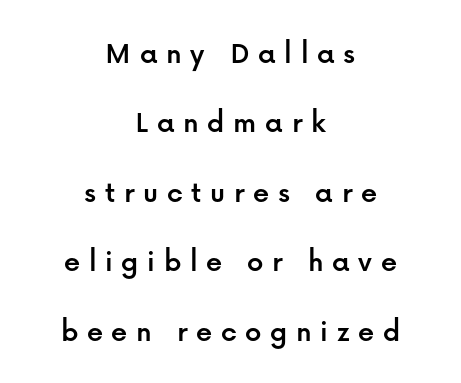
The image shows 32 px sans-serif type, upright; set centered, loose line spacing (2.17x), unusually wide letter spacing (+0.27 em), not underlined; low stroke contrast and a medium x-height.
